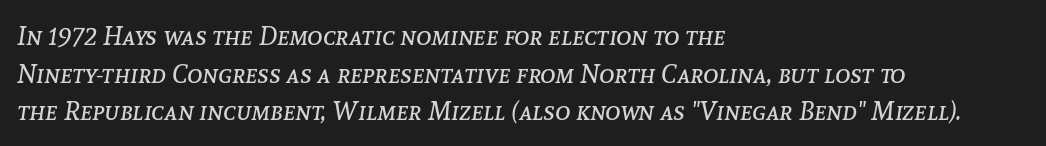
The image shows 26 px text type, italic (leaning right); set left-aligned, normal line spacing (1.45x), normal letter spacing, not underlined.
